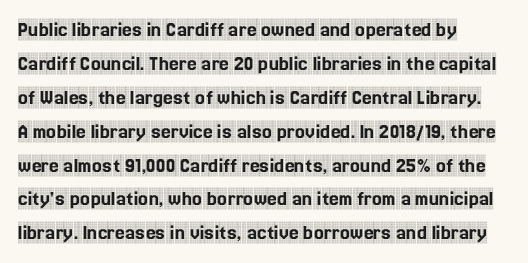
Inter-character spacing is left at the font's built-in metrics. A bare baseline throughout the passage. The typography opts for an upright posture over an oblique one. Casual observation: everything's shoved over to the left.
